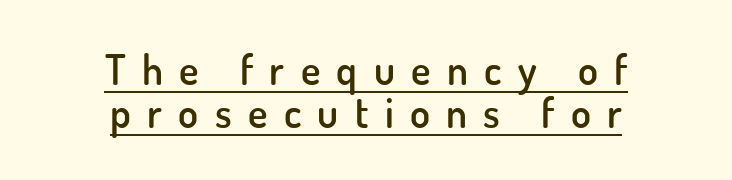
{"serif": "no", "italic": "no", "bold": "semi", "weight": "semibold", "width": "normal", "stroke_contrast": "low", "x_height": "small", "monospaced": "no", "underline": "yes", "align": "center", "line_spacing": "tight", "line_spacing_ratio": 1.04, "letter_spacing": "wide", "letter_spacing_em": 0.4, "glyph_px": 41}
